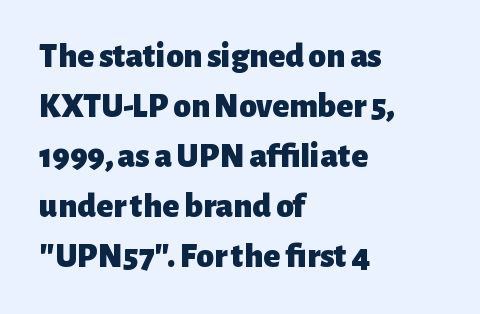
Q: Is the text bold? A: Yes.
Q: Is the text italic (slanted)? A: No, it is upright.
Q: Is the typeface a serif or a sans-serif typeface? A: Sans-serif.
Q: Is the text underlined? A: No.
Q: How is the paragraph aligned? A: Left-aligned.
Q: Is the spacing between letters normal or unusually wide? A: Normal.
Q: Is the spacing between lines tight, normal or loose? A: Normal.
Q: Width (condensed, normal, or wide)? A: Normal.
Q: Stroke contrast? A: Low.
Q: x-height? A: Medium.
Q: Monospaced? A: No.
